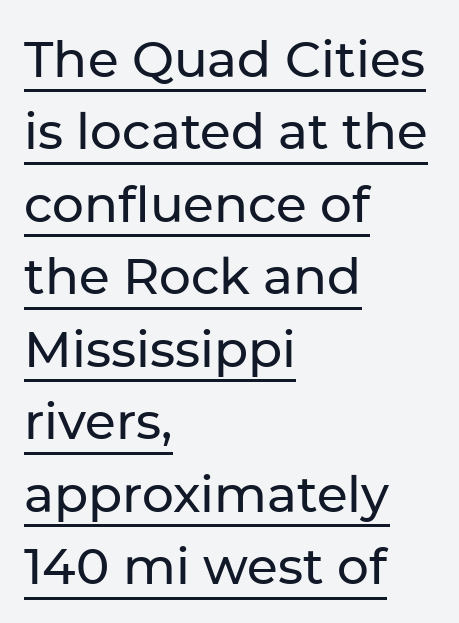
{"serif": "no", "italic": "no", "width": "normal", "stroke_contrast": "low", "x_height": "medium", "monospaced": "no", "underline": "yes", "align": "left", "line_spacing": "normal", "line_spacing_ratio": 1.45, "letter_spacing": "normal", "letter_spacing_em": 0.0, "glyph_px": 50}
